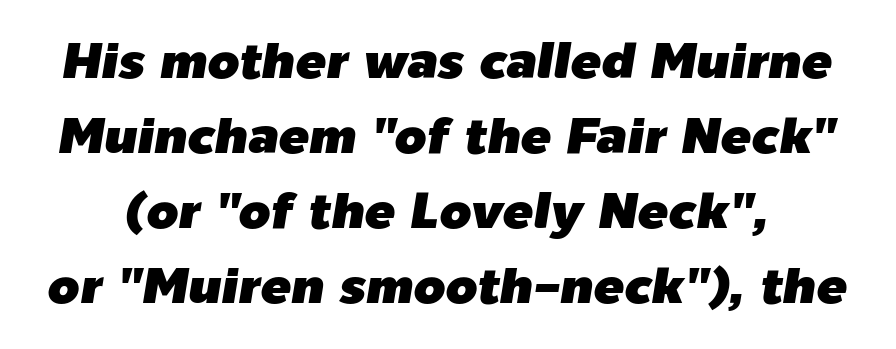
Note the varied advance widths — an 'i' is clearly narrower than an 'm'. Each word holds together tightly as a unit, with standard inter-letter gaps. Students, observe: this is what conventionally led text looks like. The font's italic variant was chosen for this text. The foot of each line stays bare and open.
